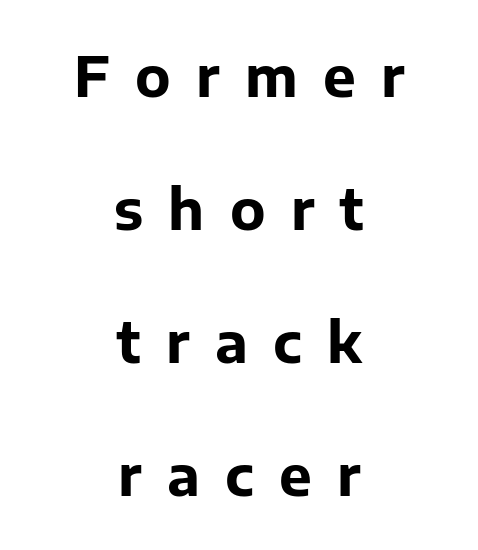
Both edges are ragged and mirror each other, which tells us the setting is centered. What stands out about the letter spacing? Its width — letters are far apart. Students, observe: this is what heavily led, spacious text looks like. The area under the type is left untouched. A typesetter would call this proportional, since set widths differ per character.
